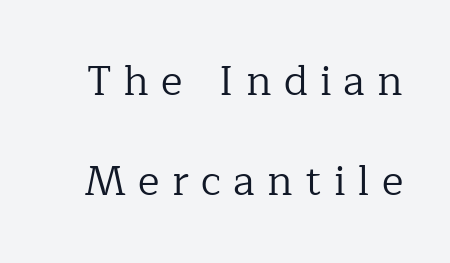
The tracking jumps out immediately: characters are airy and widely separated. Varying glyph widths throughout — classic text-font behaviour. Rows of type keep a wide berth in the vertical direction. Check the space under the baseline: it is left empty. No chunkiness to these letters — they're not bold. Old-style or modern, the face here clearly has serifs.
